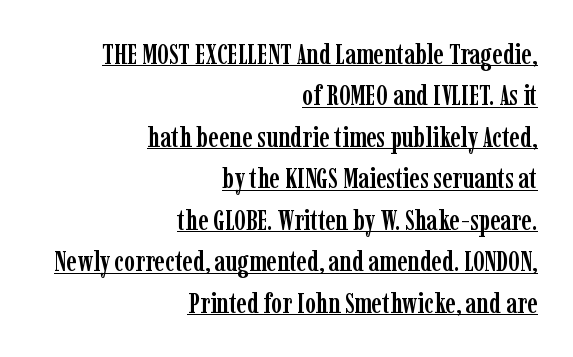
The image shows 29 px condensed serif type, upright; set right-aligned, normal line spacing (1.43x), normal letter spacing, underlined; low stroke contrast and a medium x-height.
